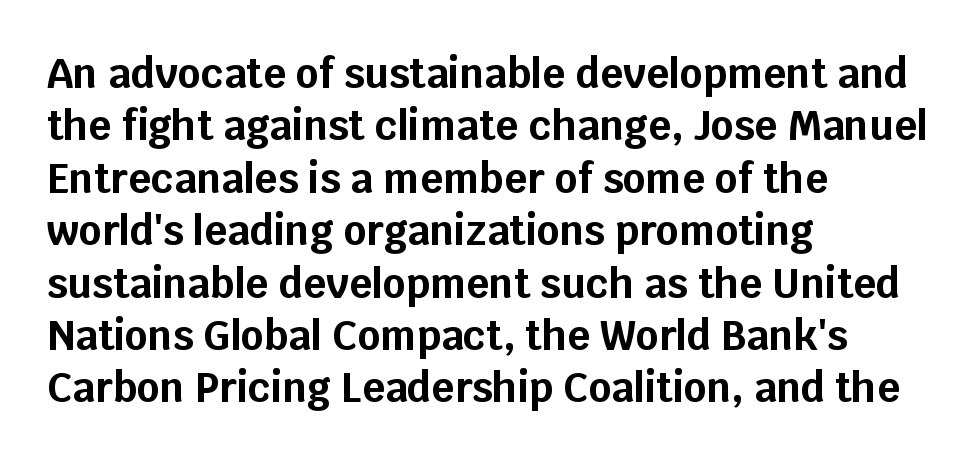
{"serif": "no", "italic": "no", "bold": "yes", "weight": "bold", "width": "normal", "stroke_contrast": "low", "x_height": "large", "monospaced": "no", "underline": "no", "align": "left", "line_spacing": "normal", "line_spacing_ratio": 1.31, "letter_spacing": "normal", "letter_spacing_em": 0.0, "glyph_px": 40}
